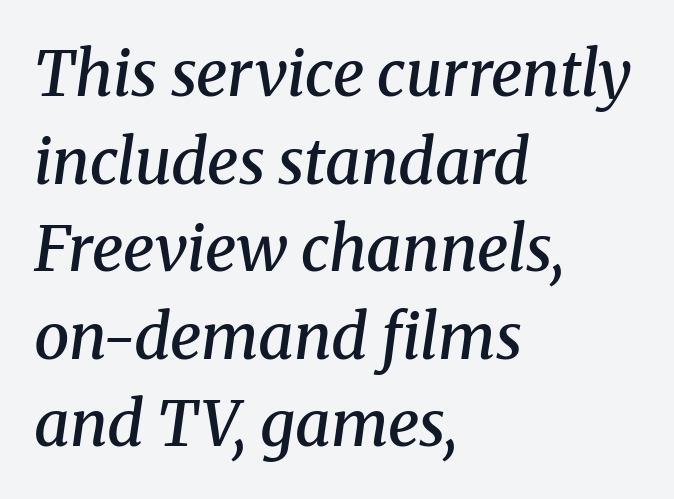
Each letter keeps its own natural width here, so spacing adapts to shape. Layout note: lines flush left. This rendering leaves character spacing at its baseline value. The typography opts for an oblique posture over an upright one. Any mark beneath the type? The region is blank.
